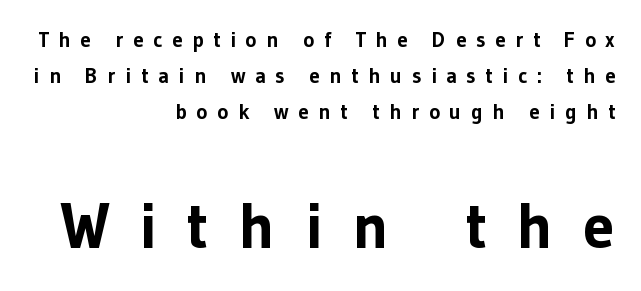
{"serif": "no", "italic": "no", "bold": "yes", "weight": "bold", "width": "normal", "stroke_contrast": "low", "x_height": "medium", "monospaced": "no", "underline": "no", "align": "right", "line_spacing_ratio": 1.71, "letter_spacing": "wide", "letter_spacing_em": 0.46, "larger_block": "second", "size_ratio": 3.05, "glyph_px": 64}
